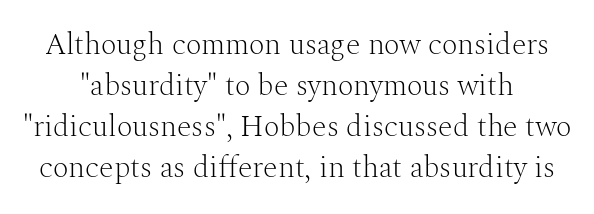
The image shows 30 px light serif type, upright; set normal line spacing (1.37x), normal letter spacing, not underlined; medium stroke contrast and a medium x-height.
